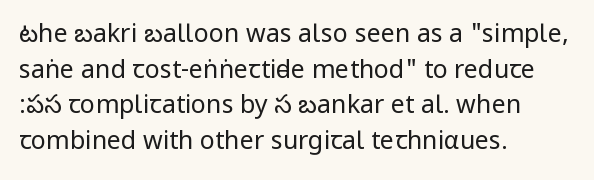
The image shows 25 px text type, upright; set left-aligned, normal line spacing (1.43x), normal letter spacing, not underlined.
